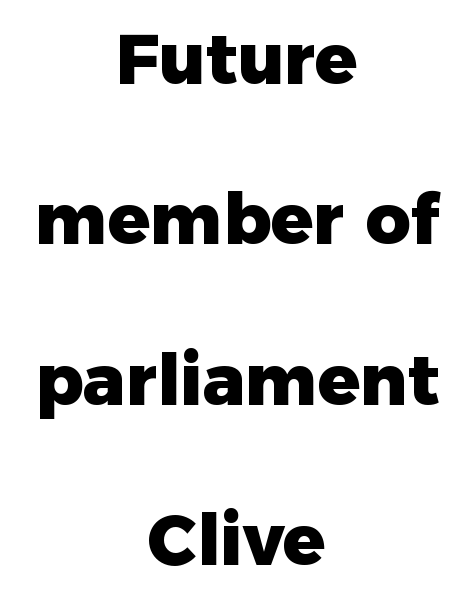
Does extra space separate the letters? No, they use regular spacing. Each letter keeps its own natural width here, so spacing adapts to shape. Grotesque or geometric, the face here clearly has no serifs. The setting favours the middle, as headings and verse often do. When letters stand straight like this, we call the style roman or upright. Lines of text with bare space underneath.
